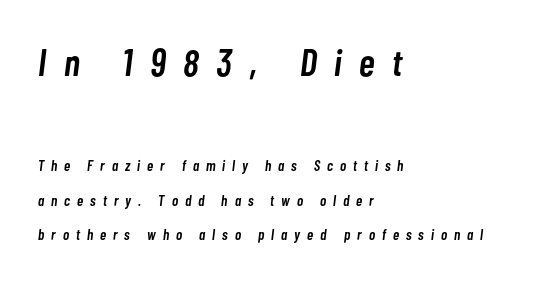
Has an underline been added? It has not. The face used here is proportionally spaced, like ordinary book or web type. These lines stack with their left ends in a neat column. One glance says open: line gaps are wider than usual. The rendering applies a slant to the glyphs.
